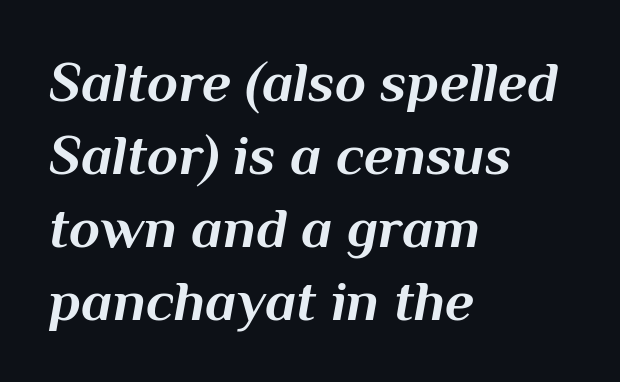
Q: Is the text bold? A: Yes.
Q: Is the text italic (slanted)? A: Yes, it leans right by about 10 degrees.
Q: Is the text underlined? A: No.
Q: How is the paragraph aligned? A: Left-aligned.
Q: Is the spacing between letters normal or unusually wide? A: Normal.
Q: Is the spacing between lines tight, normal or loose? A: Normal.
Q: Width (condensed, normal, or wide)? A: Normal.
Q: Stroke contrast? A: Medium.
Q: x-height? A: Medium.
Q: Monospaced? A: No.
